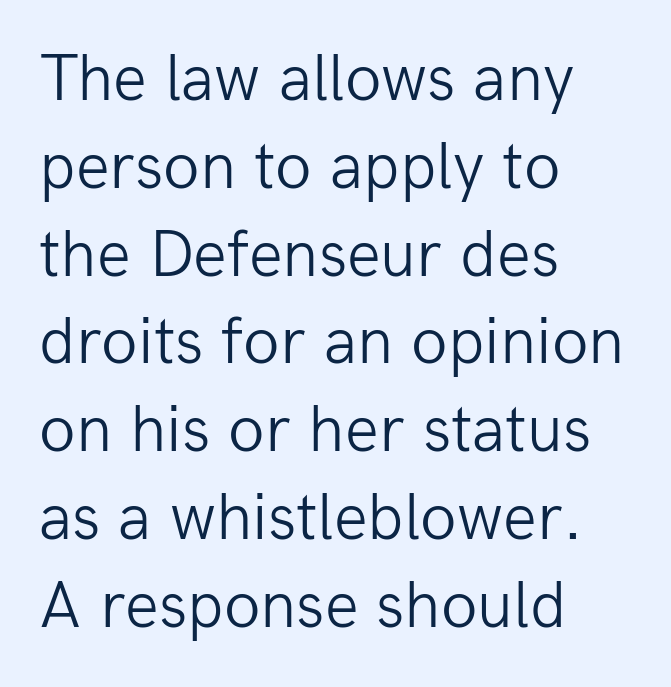
{"serif": "no", "italic": "no", "bold": "no", "weight": "light", "width": "normal", "stroke_contrast": "low", "x_height": "medium", "monospaced": "no", "underline": "no", "align": "left", "line_spacing": "normal", "line_spacing_ratio": 1.31, "letter_spacing": "normal", "letter_spacing_em": 0.0, "glyph_px": 67}
